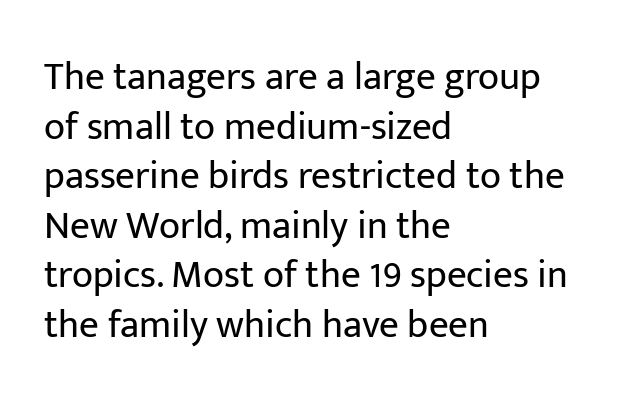
The image shows 39 px regular-weight sans-serif type, upright; set left-aligned, normal line spacing (1.27x), normal letter spacing, not underlined; low stroke contrast and a medium x-height.
